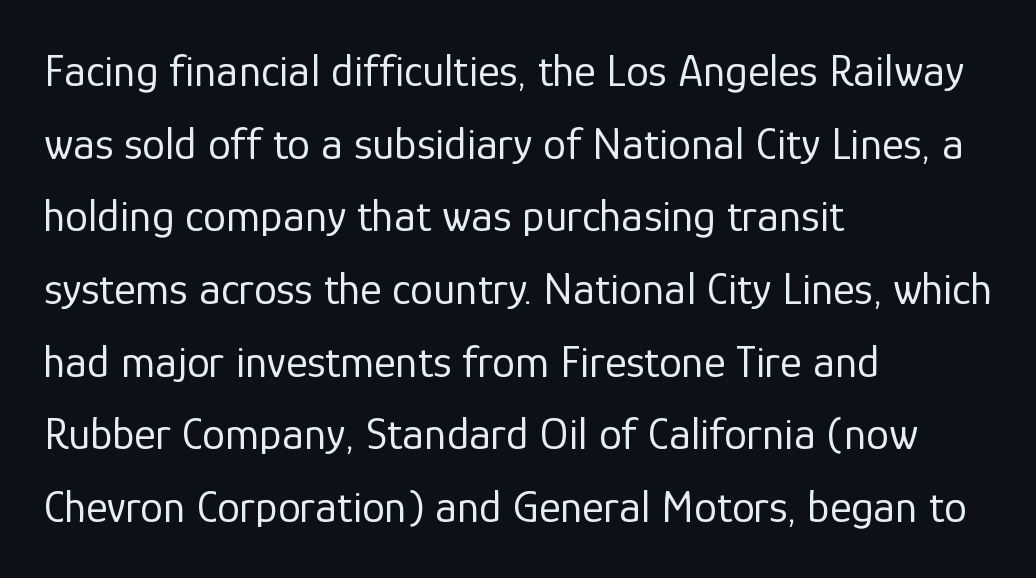
{"serif": "no", "italic": "no", "bold": "no", "weight": "regular", "width": "normal", "stroke_contrast": "low", "x_height": "medium", "monospaced": "no", "underline": "no", "align": "left", "line_spacing": "normal", "line_spacing_ratio": 1.58, "letter_spacing": "normal", "letter_spacing_em": 0.0, "glyph_px": 46}
